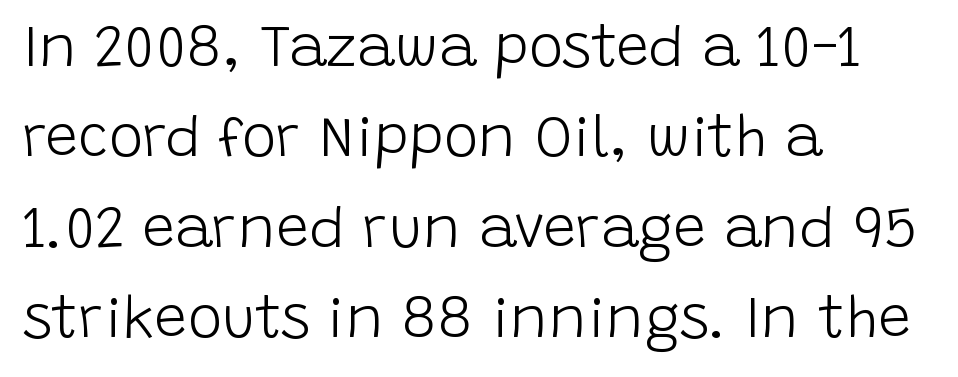
Q: Is the text bold? A: No.
Q: Is the text italic (slanted)? A: No, it is upright.
Q: Is the typeface a serif or a sans-serif typeface? A: Sans-serif.
Q: Is the text underlined? A: No.
Q: How is the paragraph aligned? A: Left-aligned.
Q: Is the spacing between letters normal or unusually wide? A: Normal.
Q: Is the spacing between lines tight, normal or loose? A: Normal.
Q: Width (condensed, normal, or wide)? A: Normal.
Q: Stroke contrast? A: Low.
Q: x-height? A: Large.
Q: Monospaced? A: No.
